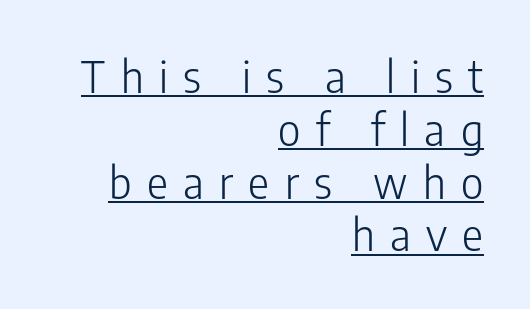
Q: Is the text bold? A: No.
Q: Is the text italic (slanted)? A: No, it is upright.
Q: Is the typeface a serif or a sans-serif typeface? A: Sans-serif.
Q: Is the text underlined? A: Yes.
Q: How is the paragraph aligned? A: Right-aligned.
Q: Is the spacing between letters normal or unusually wide? A: Unusually wide.
Q: Width (condensed, normal, or wide)? A: Condensed.
Q: Stroke contrast? A: Low.
Q: x-height? A: Medium.
Q: Monospaced? A: No.
